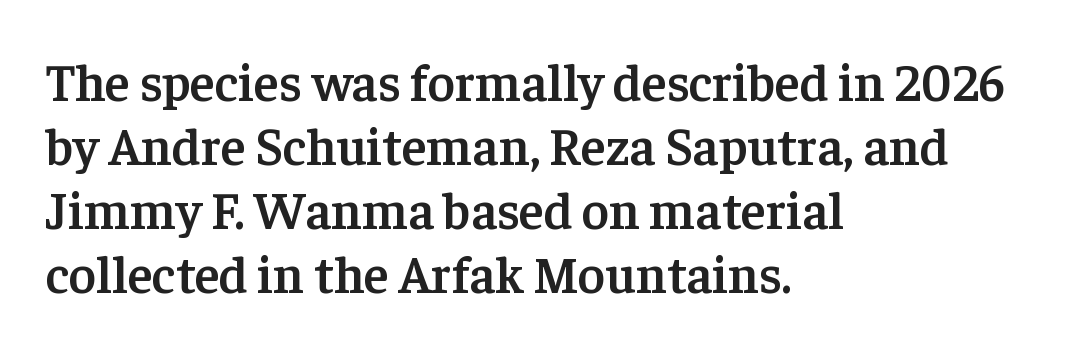
Q: Is the text bold? A: Semi-bold.
Q: Is the text italic (slanted)? A: No, it is upright.
Q: Is the typeface a serif or a sans-serif typeface? A: Serif.
Q: Is the text underlined? A: No.
Q: How is the paragraph aligned? A: Left-aligned.
Q: Is the spacing between letters normal or unusually wide? A: Normal.
Q: Width (condensed, normal, or wide)? A: Normal.
Q: Stroke contrast? A: Low.
Q: x-height? A: Medium.
Q: Monospaced? A: No.
